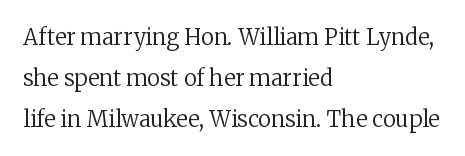
{"italic": "no", "bold": "no", "underline": "no", "align": "left", "line_spacing_ratio": 1.86, "letter_spacing": "normal", "letter_spacing_em": 0.0, "glyph_px": 22}
